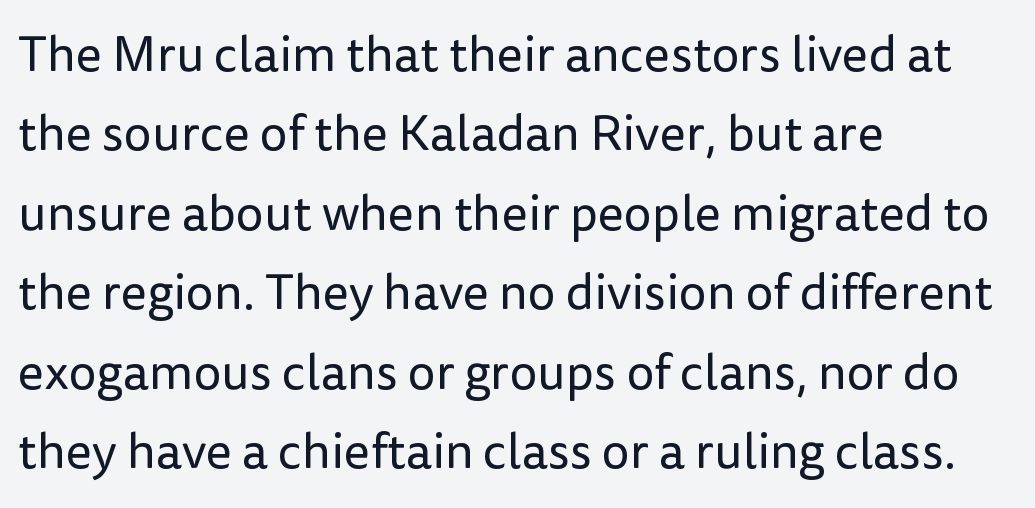
The typesetting does not lean heavy: it is not bold. The passage is arranged the way most books set body copy — flush left. Leading matches the norm, producing a regular column. These lines are rendered in a variable-pitch font. There is no visible air inserted between adjacent glyphs.
